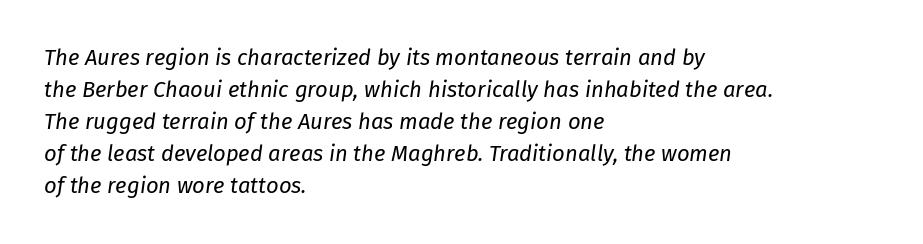
Would a proofreader flag this as italicized? Yes. Rows of type keep a routine distance in the vertical direction. Compared with a centered layout, this one pins lines to the left instead. The baseline area is clear. The font sits on the lighter half of the weight spectrum, regular included. The passage shown has conventional tracking throughout.
